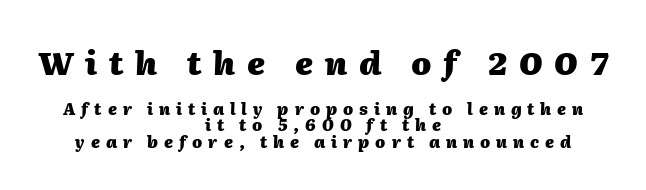
{"italic": "yes", "lean": "right", "slant_degrees": 2, "bold": "yes", "weight": "heavy", "width": "normal", "stroke_contrast": "medium", "x_height": "medium", "monospaced": "no", "underline": "no", "align": "center", "line_spacing": "tight", "line_spacing_ratio": 1.03, "letter_spacing": "wide", "letter_spacing_em": 0.37, "larger_block": "first", "size_ratio": 2.0, "glyph_px": 32}
